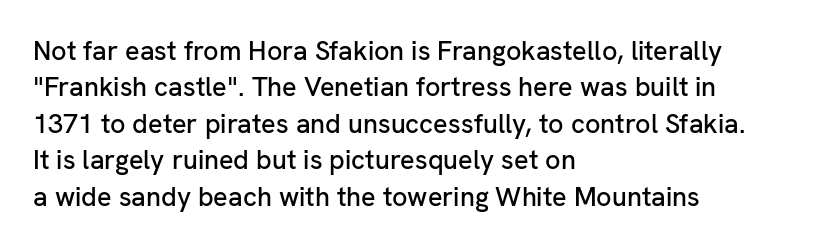
Q: Is the text italic (slanted)? A: No, it is upright.
Q: Is the text underlined? A: No.
Q: How is the paragraph aligned? A: Left-aligned.
Q: Is the spacing between letters normal or unusually wide? A: Normal.
Q: Is the spacing between lines tight, normal or loose? A: Normal.
